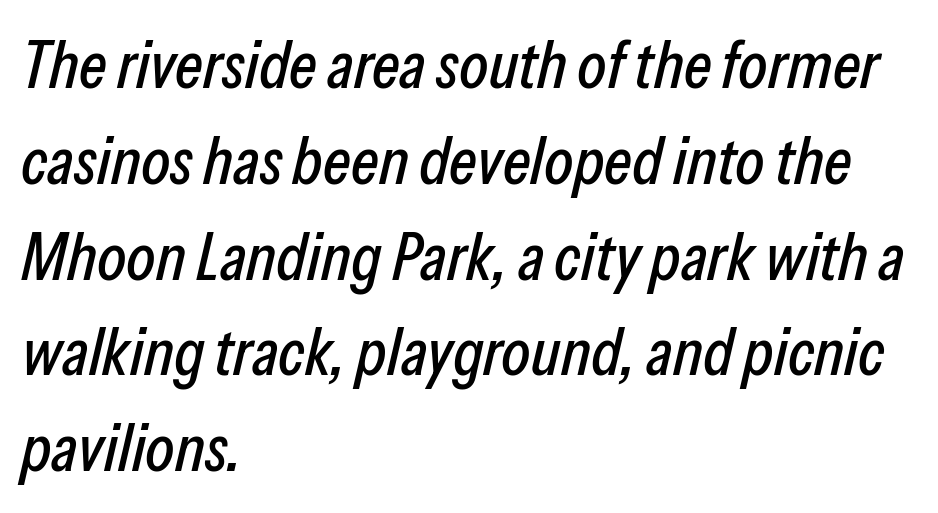
Q: Is the text italic (slanted)? A: Yes, it leans right by about 13 degrees.
Q: Is the text underlined? A: No.
Q: How is the paragraph aligned? A: Left-aligned.
Q: Is the spacing between letters normal or unusually wide? A: Normal.
Q: Is the spacing between lines tight, normal or loose? A: Normal.
Q: Width (condensed, normal, or wide)? A: Condensed.
Q: Stroke contrast? A: Low.
Q: x-height? A: Medium.
Q: Monospaced? A: No.
